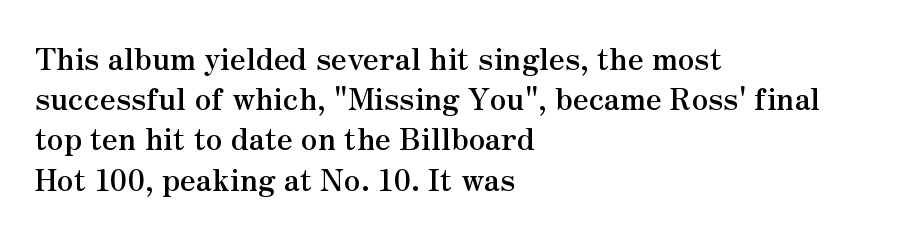
The image shows 30 px semibold serif type, upright; set left-aligned, normal line spacing (1.34x), normal letter spacing, not underlined; medium stroke contrast and a small x-height.
